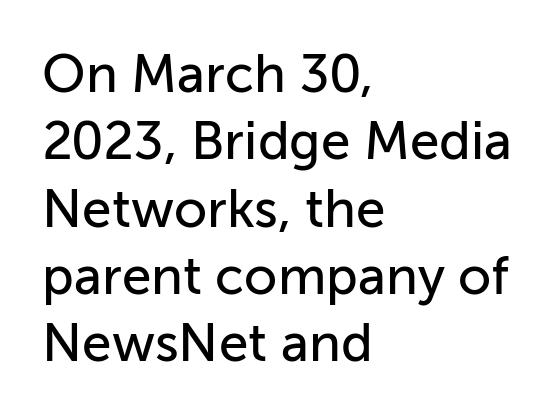
{"serif": "no", "italic": "no", "width": "normal", "stroke_contrast": "low", "x_height": "medium", "monospaced": "no", "underline": "no", "align": "left", "line_spacing": "normal", "line_spacing_ratio": 1.27, "letter_spacing": "normal", "letter_spacing_em": 0.0, "glyph_px": 53}
